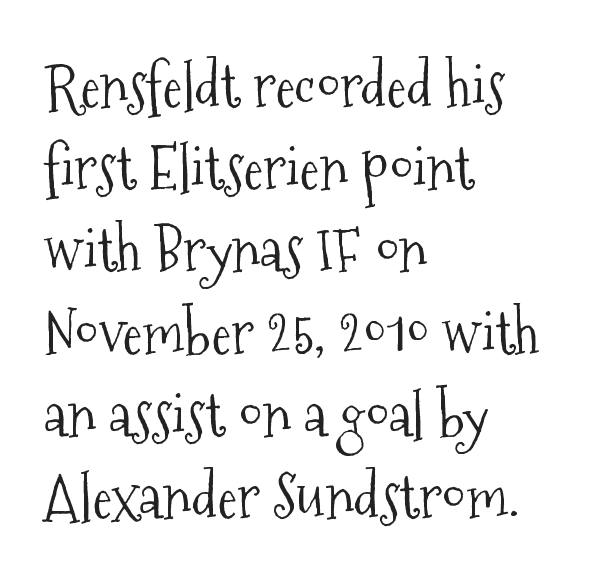
Q: Is the text bold? A: No.
Q: Is the text italic (slanted)? A: No, it is upright.
Q: Is the typeface a serif or a sans-serif typeface? A: Serif.
Q: Is the text underlined? A: No.
Q: How is the paragraph aligned? A: Left-aligned.
Q: Is the spacing between letters normal or unusually wide? A: Normal.
Q: Is the spacing between lines tight, normal or loose? A: Normal.
Q: Width (condensed, normal, or wide)? A: Condensed.
Q: Stroke contrast? A: Medium.
Q: x-height? A: Medium.
Q: Monospaced? A: No.
